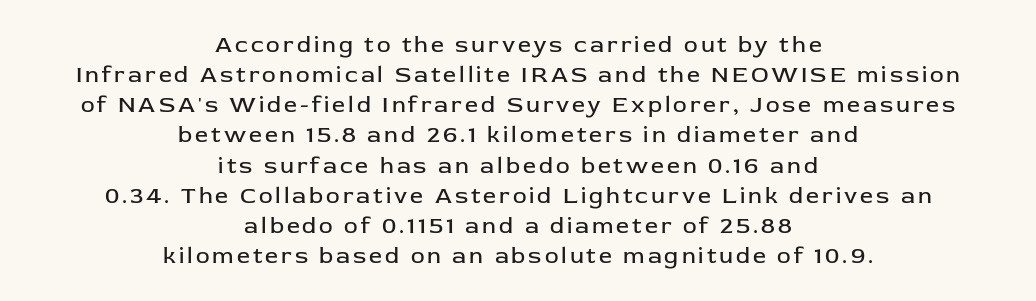
The image shows 23 px text type, upright; set centered, normal line spacing (1.31x), not underlined.
